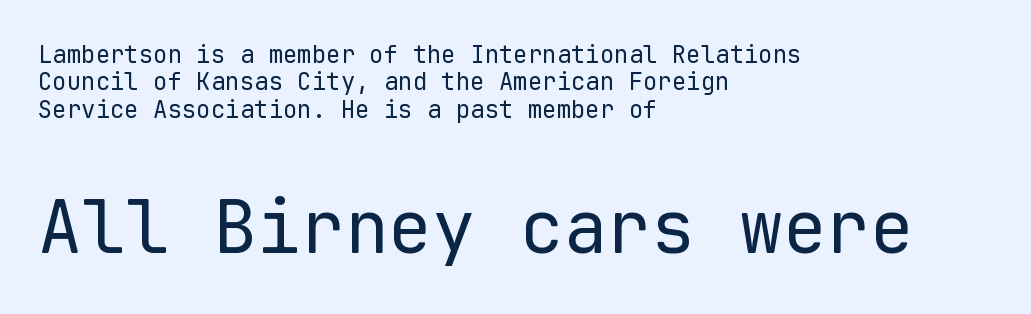
{"serif": "no", "italic": "no", "bold": "no", "weight": "regular", "width": "normal", "stroke_contrast": "low", "x_height": "medium", "monospaced": "yes", "underline": "no", "align": "left", "line_spacing": "tight", "line_spacing_ratio": 1.14, "letter_spacing": "normal", "letter_spacing_em": 0.0, "larger_block": "second", "size_ratio": 3.04, "glyph_px": 73}
